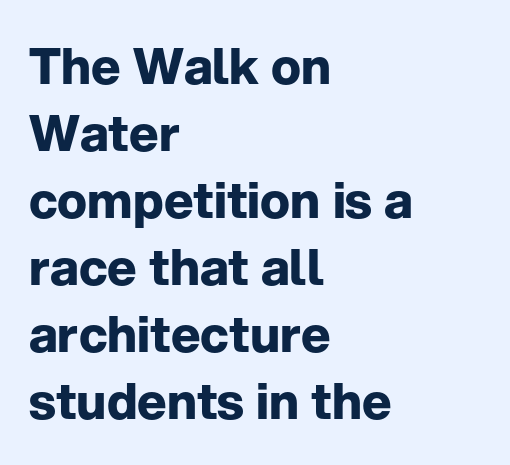
Q: Is the text bold? A: Yes.
Q: Is the text italic (slanted)? A: No, it is upright.
Q: Is the typeface a serif or a sans-serif typeface? A: Sans-serif.
Q: Is the text underlined? A: No.
Q: How is the paragraph aligned? A: Left-aligned.
Q: Is the spacing between letters normal or unusually wide? A: Normal.
Q: Is the spacing between lines tight, normal or loose? A: Normal.
Q: Width (condensed, normal, or wide)? A: Normal.
Q: Stroke contrast? A: Low.
Q: x-height? A: Medium.
Q: Monospaced? A: No.
